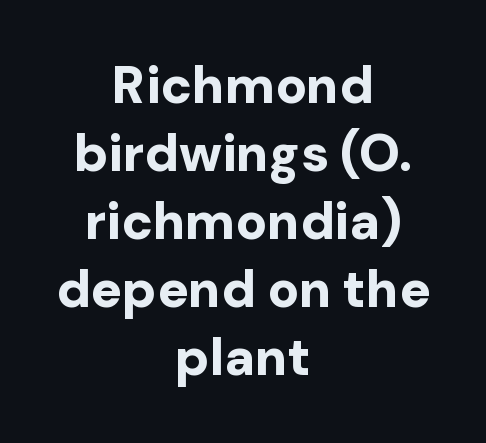
{"serif": "no", "italic": "no", "bold": "yes", "weight": "bold", "width": "normal", "stroke_contrast": "low", "x_height": "medium", "monospaced": "no", "underline": "no", "align": "center", "line_spacing": "normal", "line_spacing_ratio": 1.31, "letter_spacing": "normal", "letter_spacing_em": 0.0, "glyph_px": 52}
